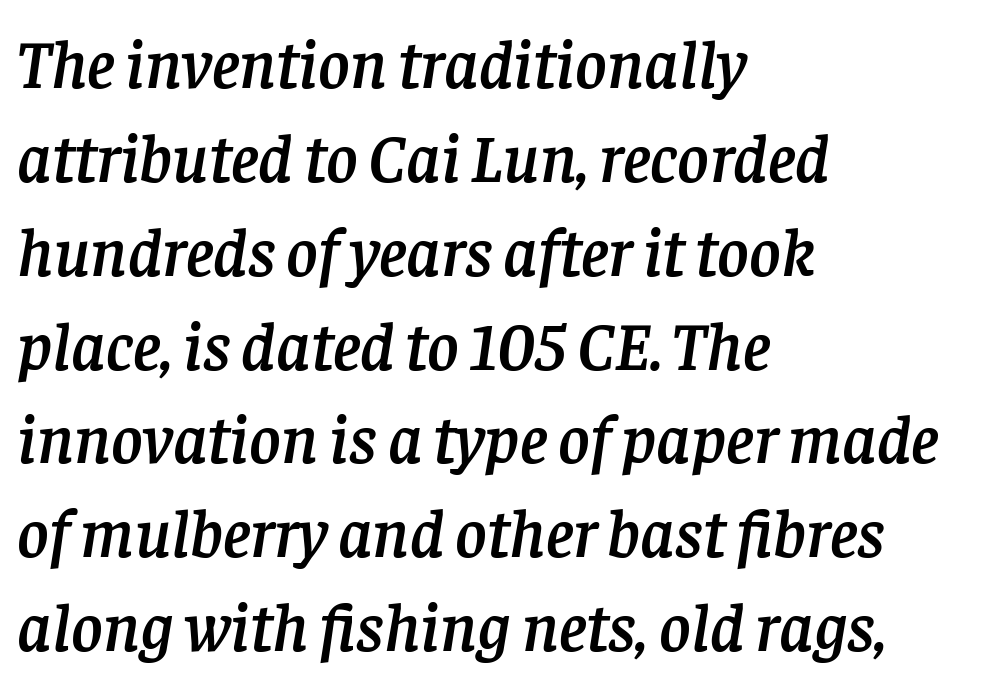
The rendering applies a slant to the glyphs. The face used here is proportionally spaced, like ordinary book or web type. Summary of vertical rhythm: regular, with standard interline spacing. Each row of text sits above clean, open space.
